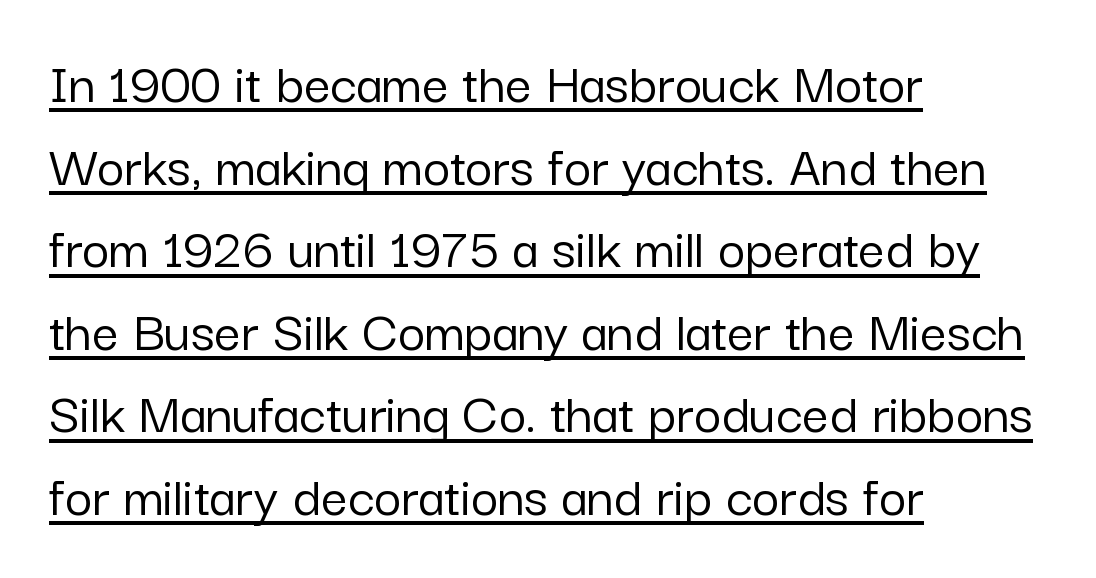
{"serif": "no", "italic": "no", "width": "normal", "stroke_contrast": "low", "x_height": "medium", "monospaced": "no", "underline": "yes", "align": "left", "line_spacing": "normal", "line_spacing_ratio": 1.4, "letter_spacing": "normal", "letter_spacing_em": 0.0, "glyph_px": 59}
